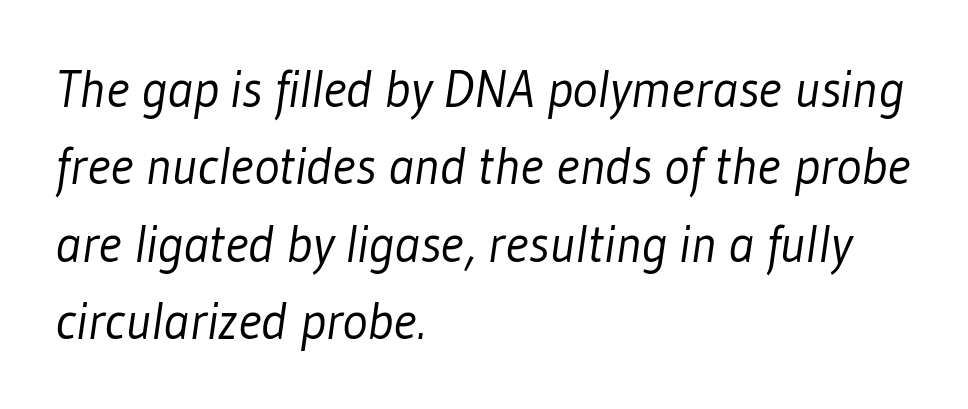
Q: Is the text bold? A: No.
Q: Is the typeface a serif or a sans-serif typeface? A: Sans-serif.
Q: Is the text underlined? A: No.
Q: How is the paragraph aligned? A: Left-aligned.
Q: Is the spacing between letters normal or unusually wide? A: Normal.
Q: Is the spacing between lines tight, normal or loose? A: Normal.
Q: Width (condensed, normal, or wide)? A: Condensed.
Q: Stroke contrast? A: Low.
Q: x-height? A: Medium.
Q: Monospaced? A: No.
